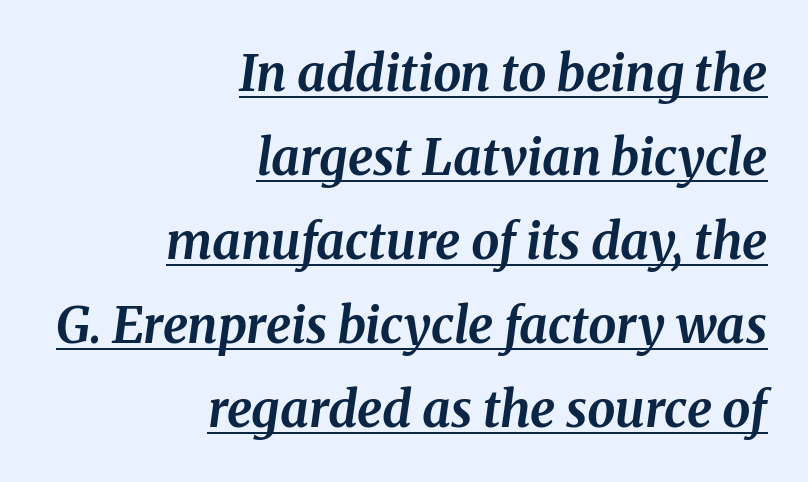
The image shows 50 px bold type, italic (leaning right); set right-aligned, normal line spacing (1.68x), normal letter spacing, underlined; medium stroke contrast and a medium x-height.
